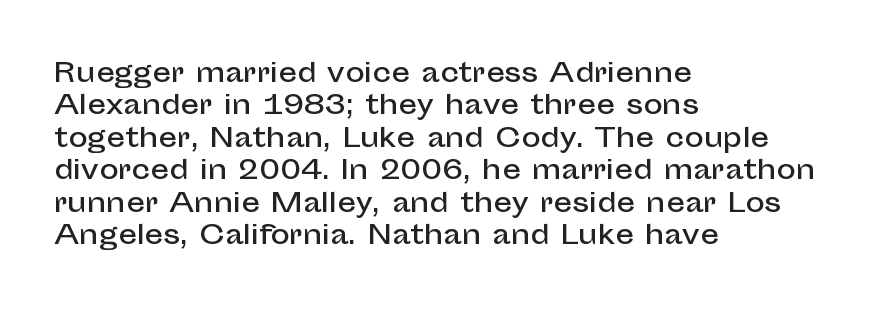
The image shows 26 px text type, upright; set left-aligned, normal line spacing (1.25x), normal letter spacing, not underlined.
